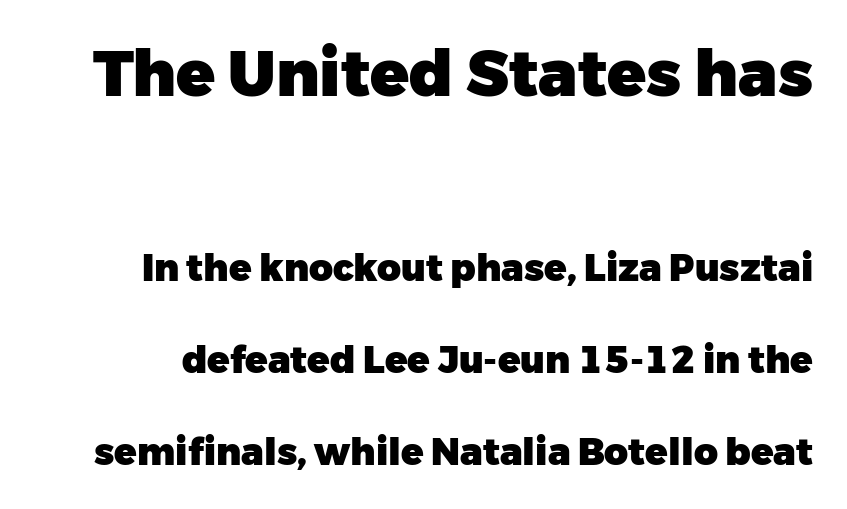
Q: Is the text bold? A: Yes.
Q: Is the text italic (slanted)? A: No, it is upright.
Q: Is the typeface a serif or a sans-serif typeface? A: Sans-serif.
Q: Is the text underlined? A: No.
Q: Is the spacing between letters normal or unusually wide? A: Normal.
Q: Is the spacing between lines tight, normal or loose? A: Loose.
Q: Which block of text is set in a larger size, the first (top) or the second (bottom)? A: The first (top) one.
Q: Width (condensed, normal, or wide)? A: Normal.
Q: Stroke contrast? A: Low.
Q: x-height? A: Medium.
Q: Monospaced? A: No.
